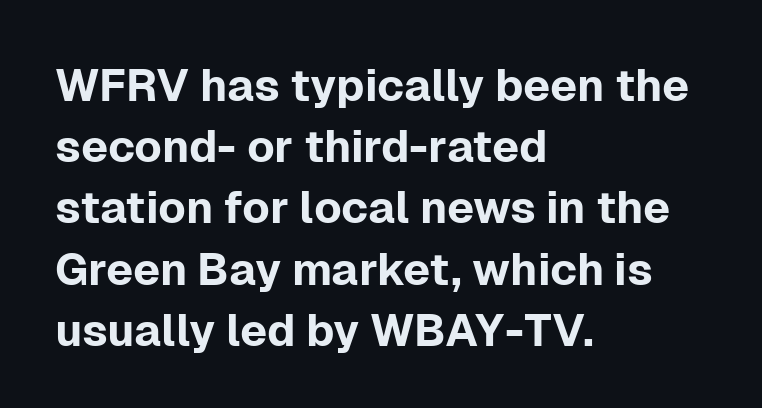
{"serif": "no", "italic": "no", "width": "normal", "stroke_contrast": "low", "x_height": "medium", "monospaced": "no", "underline": "no", "align": "left", "line_spacing": "normal", "line_spacing_ratio": 1.36, "letter_spacing": "normal", "letter_spacing_em": 0.0, "glyph_px": 45}
